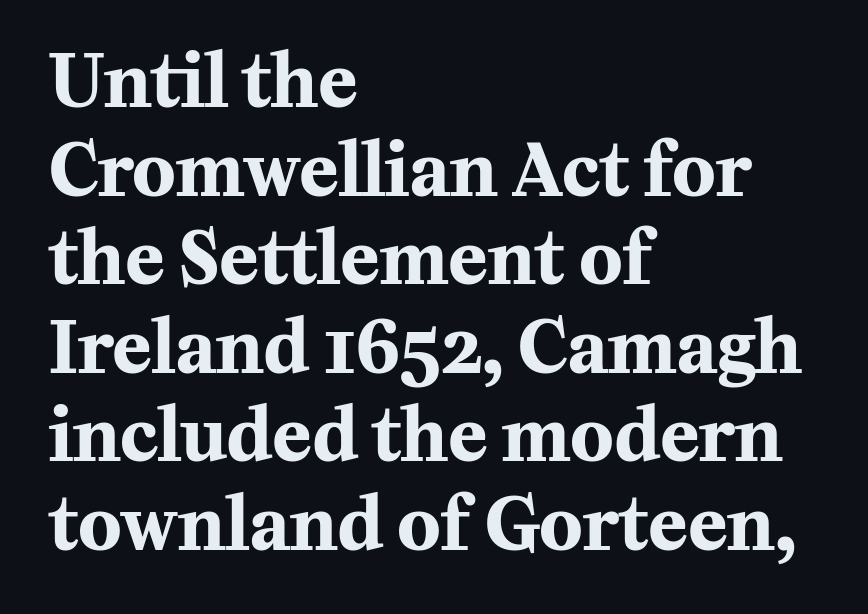
Q: Is the text bold? A: Yes.
Q: Is the text italic (slanted)? A: No, it is upright.
Q: Is the typeface a serif or a sans-serif typeface? A: Serif.
Q: Is the text underlined? A: No.
Q: How is the paragraph aligned? A: Left-aligned.
Q: Is the spacing between letters normal or unusually wide? A: Normal.
Q: Width (condensed, normal, or wide)? A: Normal.
Q: Stroke contrast? A: Medium.
Q: x-height? A: Medium.
Q: Monospaced? A: No.
